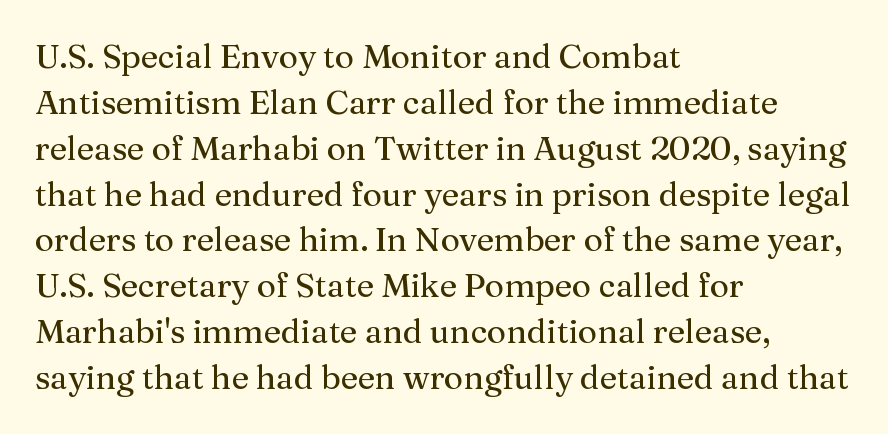
Q: Is the text italic (slanted)? A: No, it is upright.
Q: Is the typeface a serif or a sans-serif typeface? A: Serif.
Q: Is the text underlined? A: No.
Q: How is the paragraph aligned? A: Left-aligned.
Q: Is the spacing between letters normal or unusually wide? A: Normal.
Q: Is the spacing between lines tight, normal or loose? A: Normal.
Q: Width (condensed, normal, or wide)? A: Normal.
Q: Stroke contrast? A: Medium.
Q: x-height? A: Medium.
Q: Monospaced? A: No.
